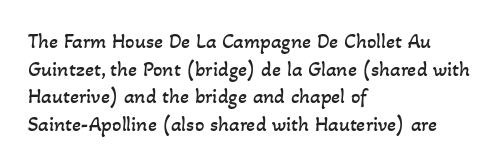
Q: Is the text bold? A: No.
Q: Is the text underlined? A: No.
Q: How is the paragraph aligned? A: Left-aligned.
Q: Is the spacing between letters normal or unusually wide? A: Normal.
Q: Is the spacing between lines tight, normal or loose? A: Normal.
